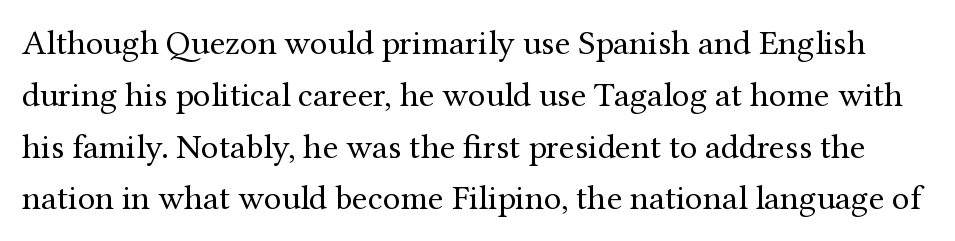
Q: Is the text bold? A: No.
Q: Is the text italic (slanted)? A: No, it is upright.
Q: Is the typeface a serif or a sans-serif typeface? A: Serif.
Q: Is the text underlined? A: No.
Q: Is the spacing between letters normal or unusually wide? A: Normal.
Q: Is the spacing between lines tight, normal or loose? A: Normal.
Q: Width (condensed, normal, or wide)? A: Normal.
Q: Stroke contrast? A: Medium.
Q: x-height? A: Medium.
Q: Monospaced? A: No.
